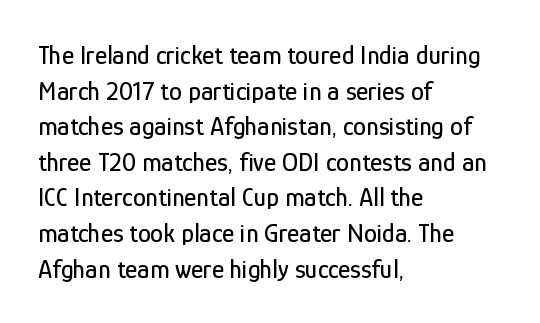
The image shows 26 px text type, upright; set left-aligned, normal line spacing (1.37x), normal letter spacing, not underlined.
